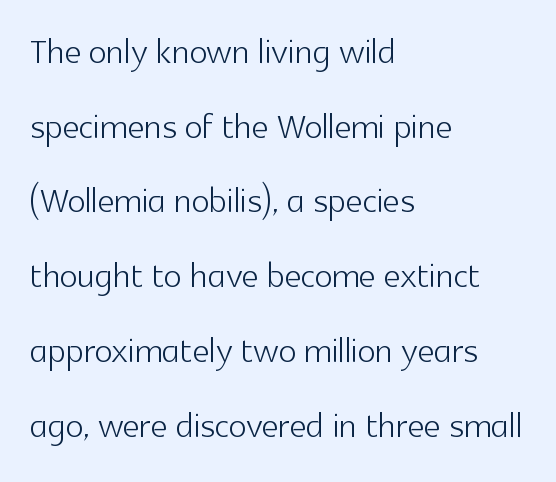
{"serif": "no", "italic": "no", "bold": "no", "weight": "light", "width": "normal", "x_height": "medium", "monospaced": "no", "underline": "no", "align": "left", "line_spacing": "normal", "line_spacing_ratio": 1.59, "letter_spacing": "normal", "letter_spacing_em": 0.0, "glyph_px": 47}
